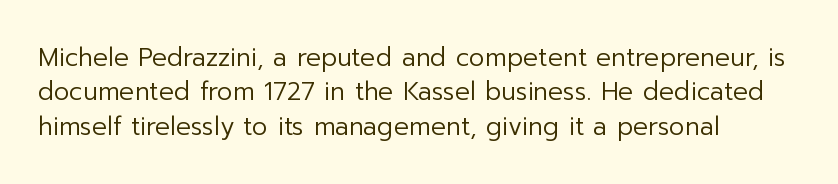
Spacing between characters is what you'd get straight out of the box. The passage shown is not underscored anywhere. The lines in this sample share a left origin and differ only in where they stop. The lines sit at an ordinary, default distance from one another. Is the type heavy? It reads as light-to-regular instead.
